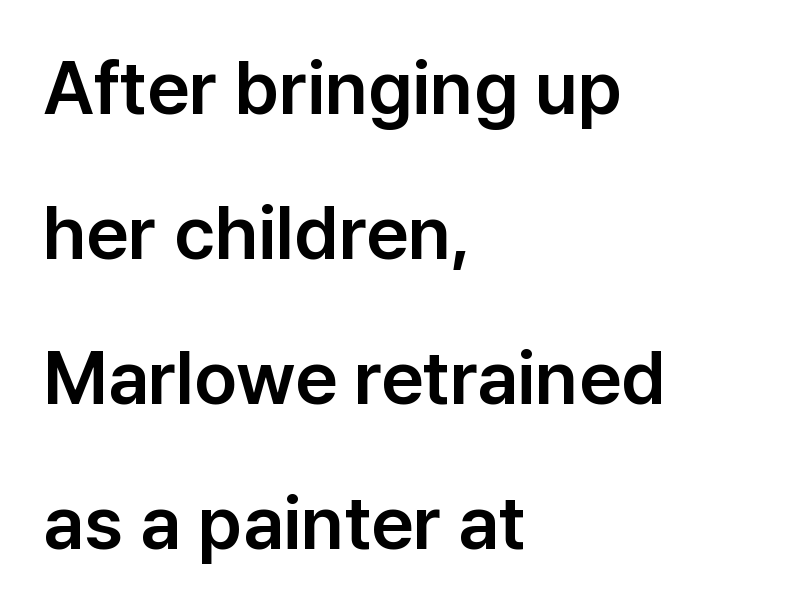
Varying glyph widths throughout — classic text-font behaviour. It's the straight-up-and-down kind of type. Has an underline been added? It has not. A typesetter would label this face a sans. Widely set lines give the paragraph a tall, airy silhouette. Each word holds together tightly as a unit, with standard inter-letter gaps.
